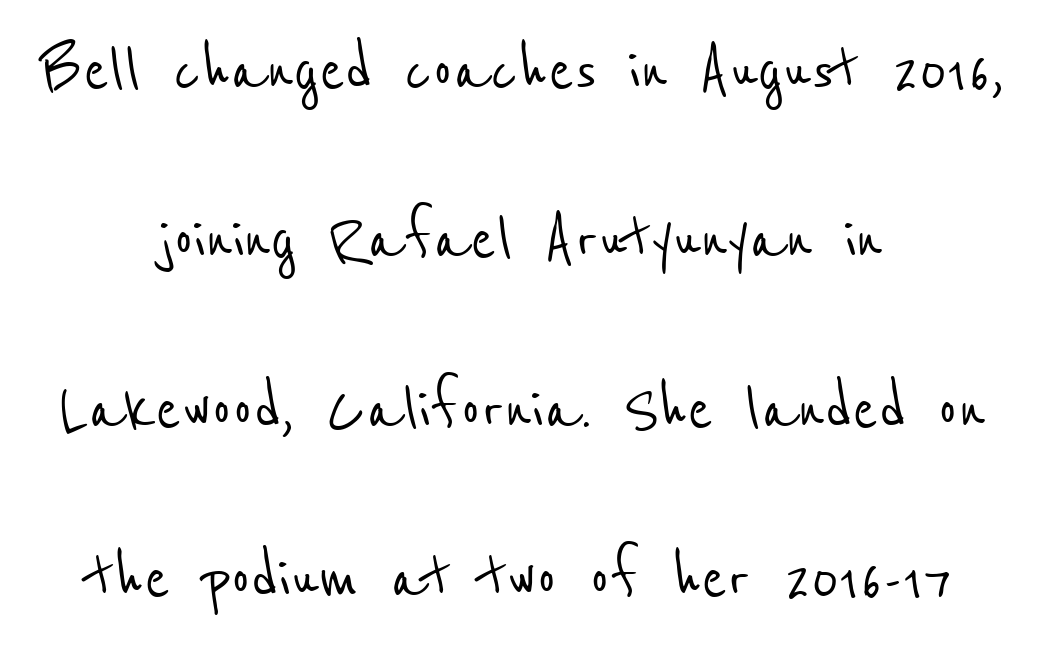
The image shows 76 px condensed sans-serif type; set centered, loose line spacing (2.23x), normal letter spacing, not underlined; low stroke contrast and a medium x-height.
